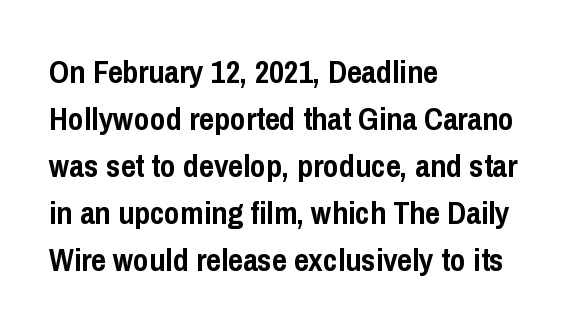
The image shows 32 px semibold, condensed sans-serif type, upright; set left-aligned, normal line spacing (1.47x), normal letter spacing, not underlined; low stroke contrast and a medium x-height.
